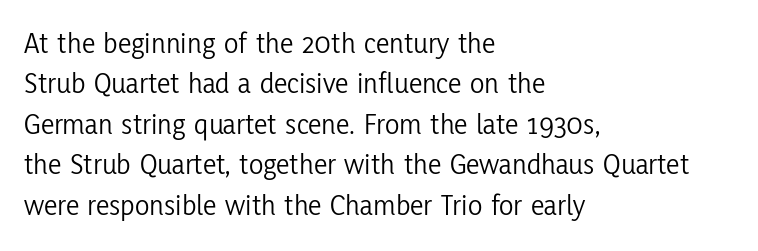
Q: Is the text bold? A: No.
Q: Is the text italic (slanted)? A: No, it is upright.
Q: Is the typeface a serif or a sans-serif typeface? A: Sans-serif.
Q: Is the text underlined? A: No.
Q: How is the paragraph aligned? A: Left-aligned.
Q: Is the spacing between letters normal or unusually wide? A: Normal.
Q: Is the spacing between lines tight, normal or loose? A: Normal.
Q: Width (condensed, normal, or wide)? A: Condensed.
Q: Stroke contrast? A: Low.
Q: x-height? A: Medium.
Q: Monospaced? A: No.
